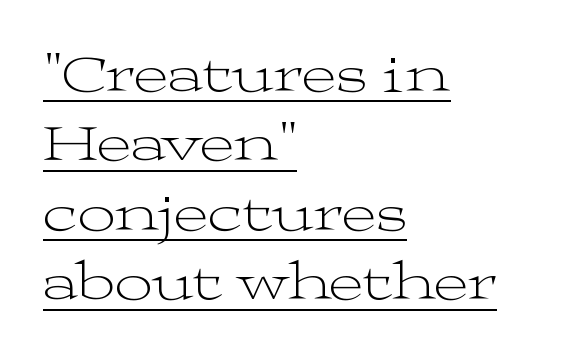
{"serif": "yes", "italic": "no", "bold": "no", "weight": "light", "width": "wide", "stroke_contrast": "medium", "x_height": "medium", "monospaced": "no", "underline": "yes", "align": "left", "line_spacing": "normal", "line_spacing_ratio": 1.31, "letter_spacing": "normal", "letter_spacing_em": 0.0, "glyph_px": 53}
